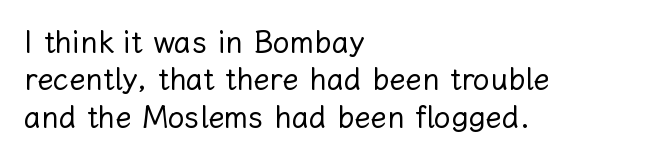
{"italic": "no", "bold": "no", "weight": "regular", "width": "normal", "stroke_contrast": "low", "x_height": "medium", "monospaced": "no", "underline": "no", "align": "left", "line_spacing": "normal", "line_spacing_ratio": 1.25, "letter_spacing": "normal", "letter_spacing_em": 0.0, "glyph_px": 30}
